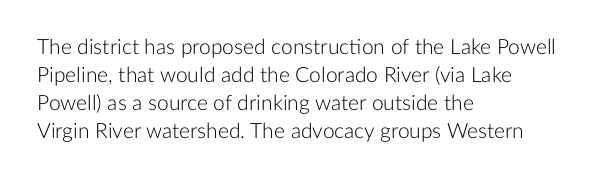
The image shows 21 px text type, upright; set left-aligned, normal line spacing (1.34x), normal letter spacing, not underlined.
